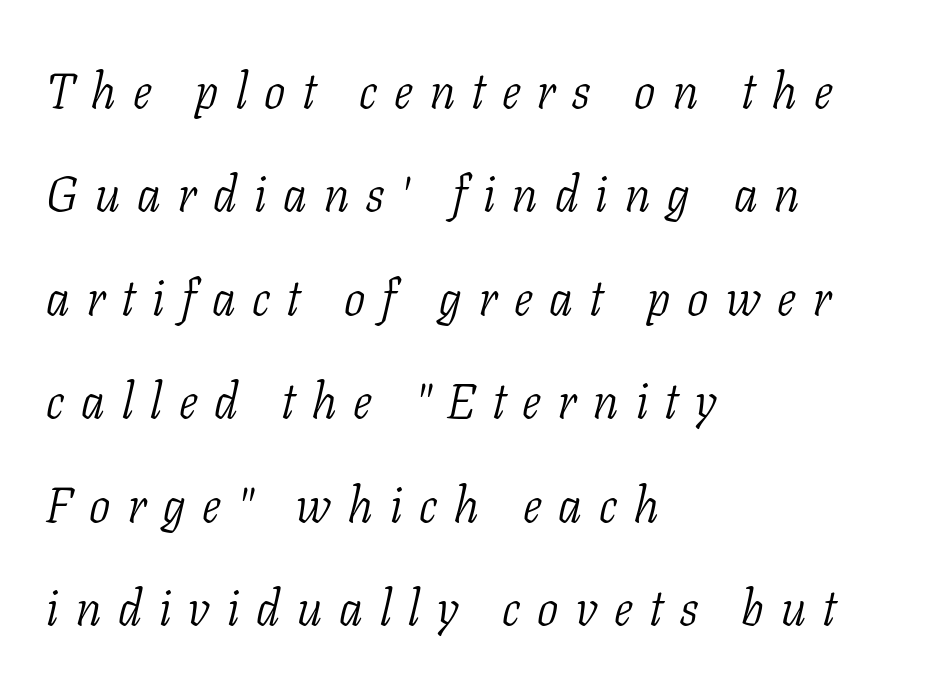
The image shows 50 px light, condensed serif type, italic (leaning right); set left-aligned, loose line spacing (2.07x), unusually wide letter spacing (+0.34 em), not underlined; low stroke contrast and a medium x-height.
